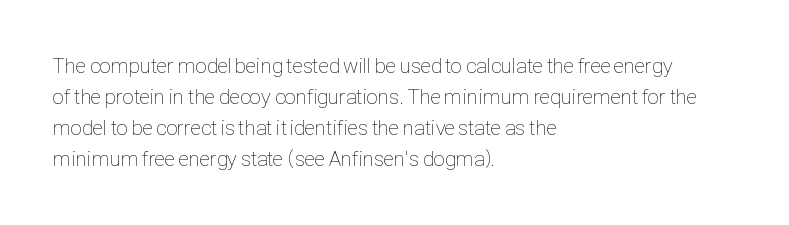
Q: Is the text bold? A: No.
Q: Is the text italic (slanted)? A: No, it is upright.
Q: Is the text underlined? A: No.
Q: How is the paragraph aligned? A: Left-aligned.
Q: Is the spacing between letters normal or unusually wide? A: Normal.
Q: Is the spacing between lines tight, normal or loose? A: Normal.
